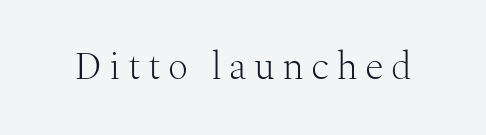
The image shows 39 px light serif type, upright; set not underlined; medium stroke contrast and a medium x-height.
